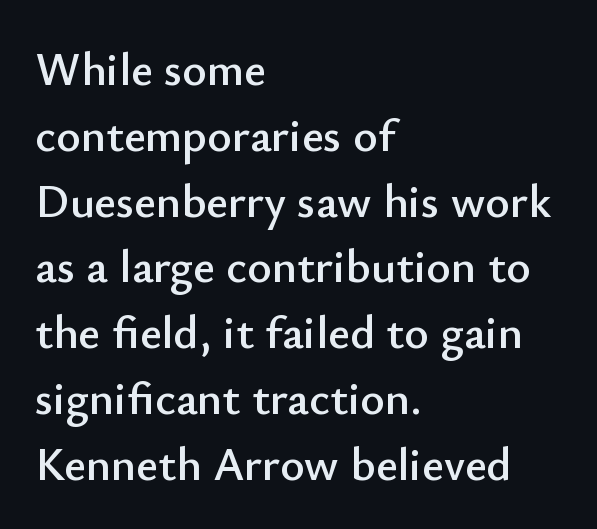
Q: Is the text italic (slanted)? A: No, it is upright.
Q: Is the typeface a serif or a sans-serif typeface? A: Sans-serif.
Q: Is the text underlined? A: No.
Q: How is the paragraph aligned? A: Left-aligned.
Q: Is the spacing between letters normal or unusually wide? A: Normal.
Q: Is the spacing between lines tight, normal or loose? A: Normal.
Q: Width (condensed, normal, or wide)? A: Normal.
Q: Stroke contrast? A: Low.
Q: x-height? A: Small.
Q: Monospaced? A: No.
